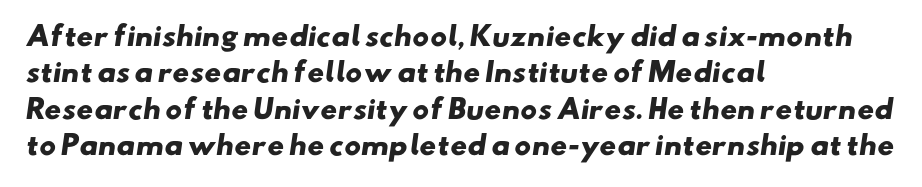
The space between consecutive lines is moderate. The paragraph has a hard left edge and a soft right edge. Descender tails drop into unmarked territory. As a designer I'd log this as weight 700, bold.
